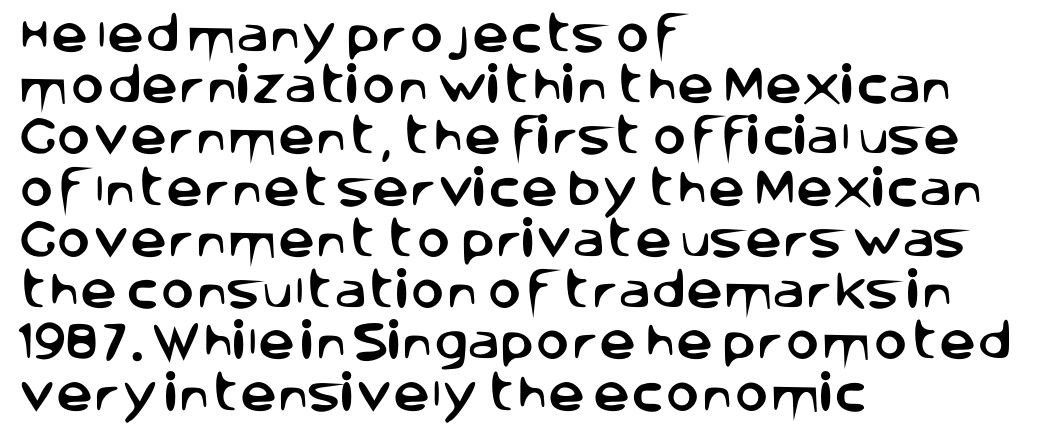
The image shows 41 px sans-serif type, upright; set left-aligned, normal line spacing (1.25x), normal letter spacing, not underlined; low stroke contrast and a large x-height.
